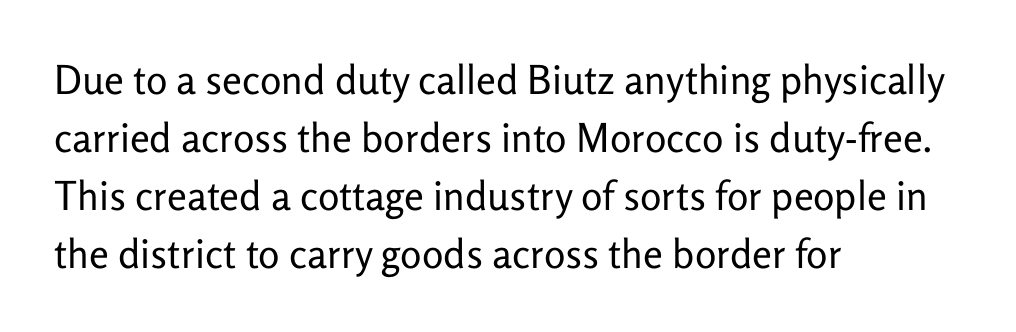
The image shows 40 px regular-weight sans-serif type, upright; set left-aligned, normal line spacing (1.45x), normal letter spacing, not underlined; low stroke contrast and a medium x-height.
